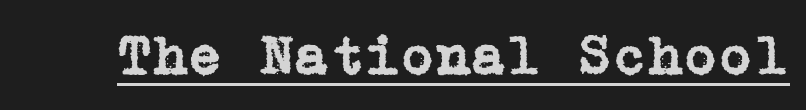
You can tell it's not italic because the verticals are truly vertical. Each line of the rendering has a horizontal stroke beneath the glyphs. The characters display serif detailing at their extremities. These lines keep a tight, regular rhythm from letter to letter.
